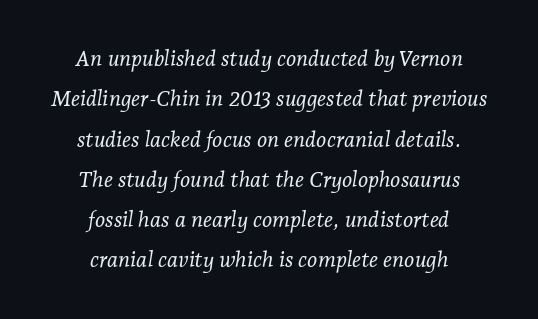
Q: Is the text bold? A: No.
Q: Is the text italic (slanted)? A: Yes, it leans right by about 7 degrees.
Q: Is the text underlined? A: No.
Q: How is the paragraph aligned? A: Centered.
Q: Is the spacing between letters normal or unusually wide? A: Normal.
